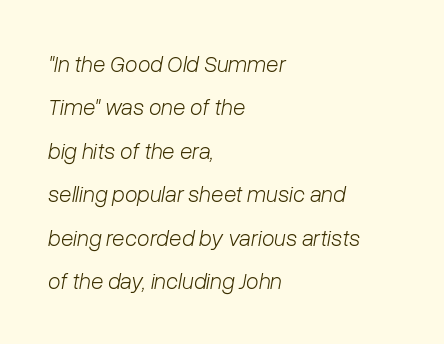
Lines of text with bare space underneath. Slanted lettering throughout. The face looks like a standard text weight, possibly lighter. The text block is weighted toward the left margin, trailing off unevenly rightward.
